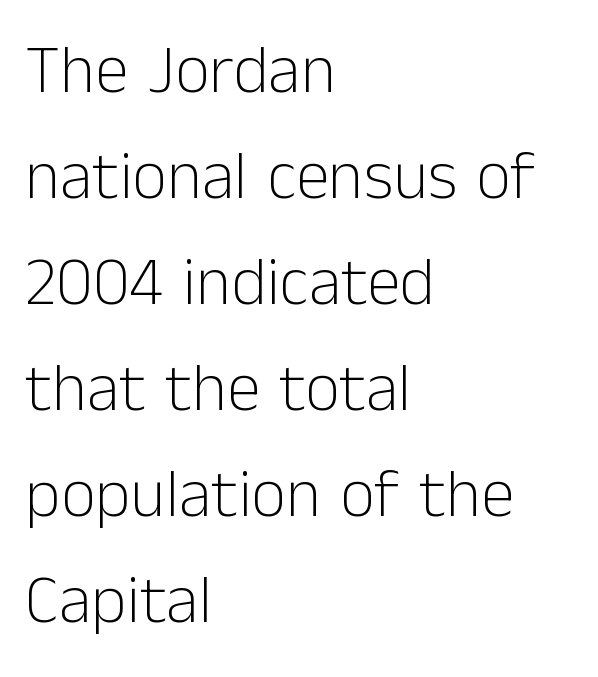
Clear beneath every line of the passage. Does extra space separate the letters? No, they use regular spacing. Do the characters align in a grid? No, the font is proportional. Weight class: somewhere from thin through regular. Characters remain perfectly vertical along every line.
